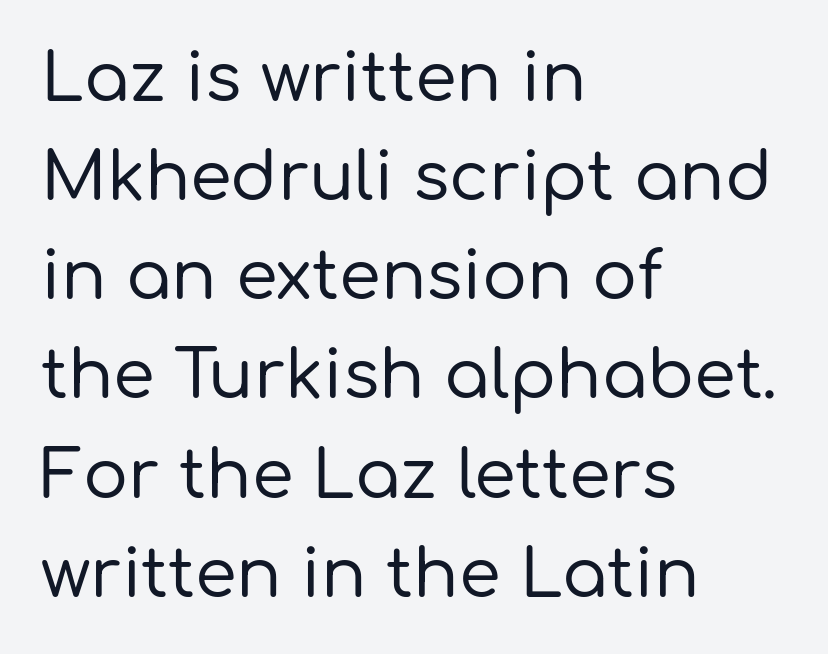
The image shows 67 px sans-serif type, upright; set left-aligned, normal line spacing (1.48x), normal letter spacing, not underlined; low stroke contrast and a medium x-height.
